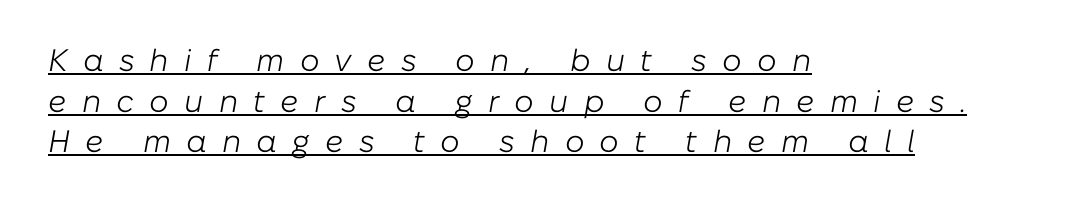
Line starts are locked; line ends wander. A typographer would call this underscored text. The text carries the slant typical of an italic or oblique font. No heavy texture on the line: the type isn't bold. Each letter keeps its own natural width here, so spacing adapts to shape. Vertically, the passage feels balanced, rows spaced as you'd expect.
